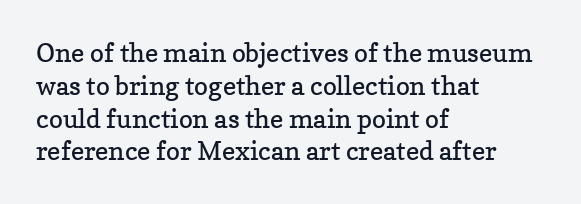
Check the space under the baseline: it is left empty. Posture: upright roman. Is the type heavy? It reads as light-to-regular instead. One-word summary of the alignment: left. The line-height multiplier appears to be the usual default.
